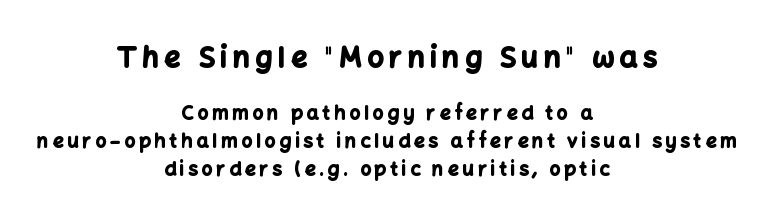
The image shows 28 px bold sans-serif type, upright; set centered, normal line spacing (1.46x), unusually wide letter spacing (+0.21 em), not underlined; the first (top) block is 1.47x larger; low stroke contrast and a medium x-height.
